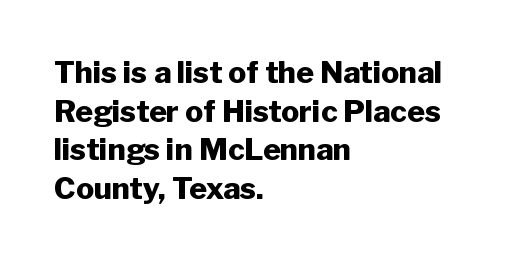
The image shows 30 px heavy sans-serif type, upright; set left-aligned, normal line spacing (1.29x), normal letter spacing, not underlined; low stroke contrast and a medium x-height.
